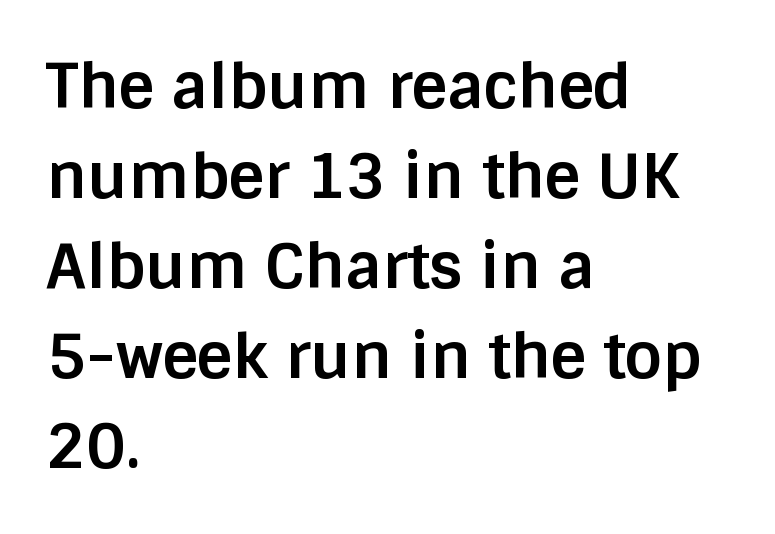
Q: Is the text bold? A: Yes.
Q: Is the text italic (slanted)? A: No, it is upright.
Q: Is the typeface a serif or a sans-serif typeface? A: Sans-serif.
Q: Is the text underlined? A: No.
Q: How is the paragraph aligned? A: Left-aligned.
Q: Is the spacing between letters normal or unusually wide? A: Normal.
Q: Is the spacing between lines tight, normal or loose? A: Normal.
Q: Width (condensed, normal, or wide)? A: Normal.
Q: Stroke contrast? A: Low.
Q: x-height? A: Large.
Q: Monospaced? A: No.
